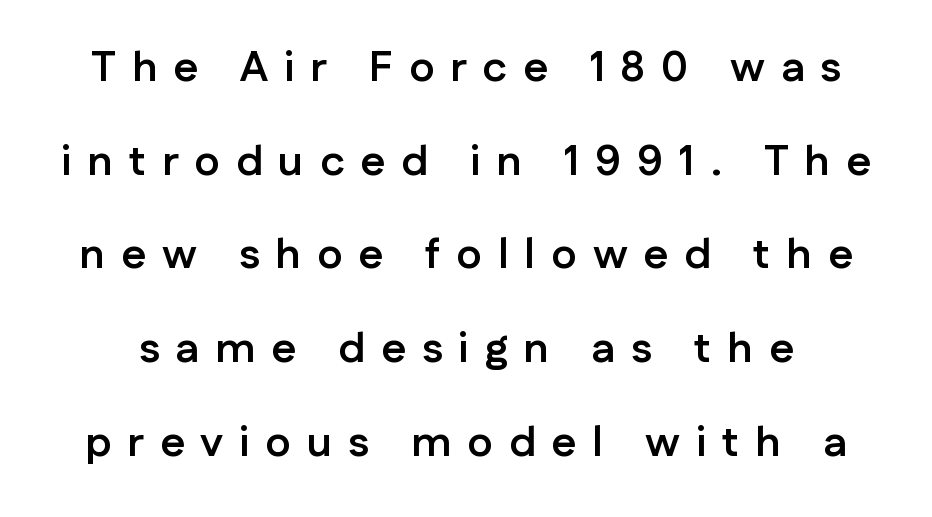
The image shows 43 px semibold sans-serif type, upright; set loose line spacing (2.18x), unusually wide letter spacing (+0.37 em), not underlined; low stroke contrast and a medium x-height.
